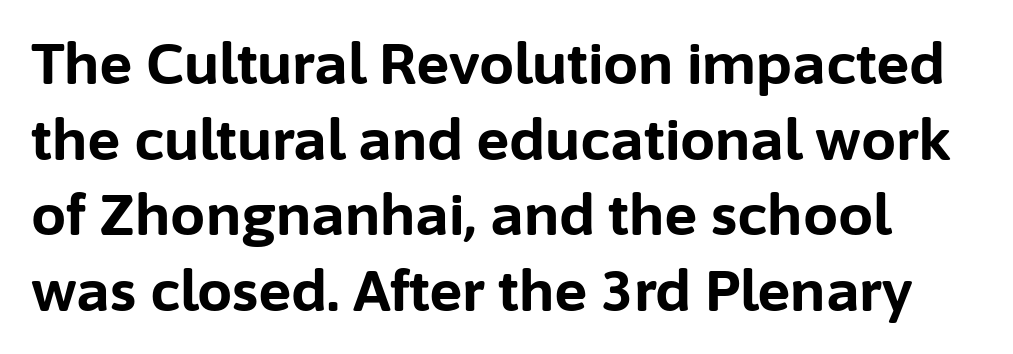
{"serif": "no", "italic": "no", "bold": "yes", "weight": "bold", "width": "normal", "stroke_contrast": "low", "x_height": "medium", "monospaced": "no", "underline": "no", "line_spacing": "normal", "line_spacing_ratio": 1.35, "letter_spacing": "normal", "letter_spacing_em": 0.0, "glyph_px": 56}
